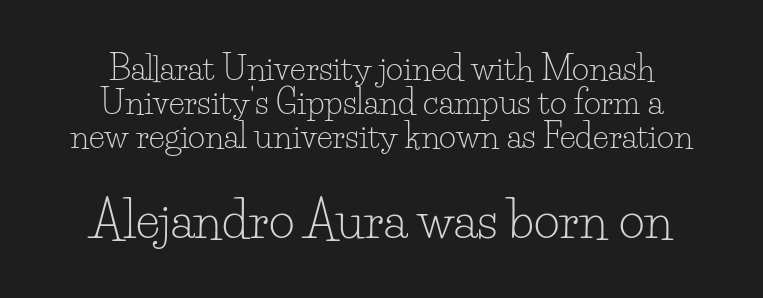
Q: Is the text bold? A: No.
Q: Is the text italic (slanted)? A: No, it is upright.
Q: Is the typeface a serif or a sans-serif typeface? A: Serif.
Q: Is the text underlined? A: No.
Q: How is the paragraph aligned? A: Centered.
Q: Is the spacing between letters normal or unusually wide? A: Normal.
Q: Is the spacing between lines tight, normal or loose? A: Tight.
Q: Which block of text is set in a larger size, the first (top) or the second (bottom)? A: The second (bottom) one.
Q: Width (condensed, normal, or wide)? A: Normal.
Q: Stroke contrast? A: Low.
Q: x-height? A: Small.
Q: Monospaced? A: No.
